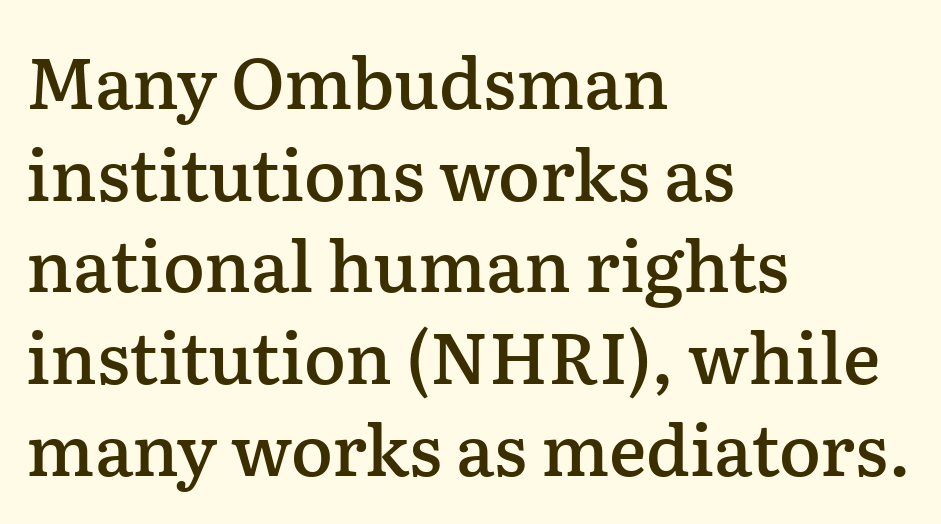
The image shows 70 px semibold serif type, upright; set left-aligned, normal line spacing (1.31x), normal letter spacing, not underlined; low stroke contrast and a medium x-height.
